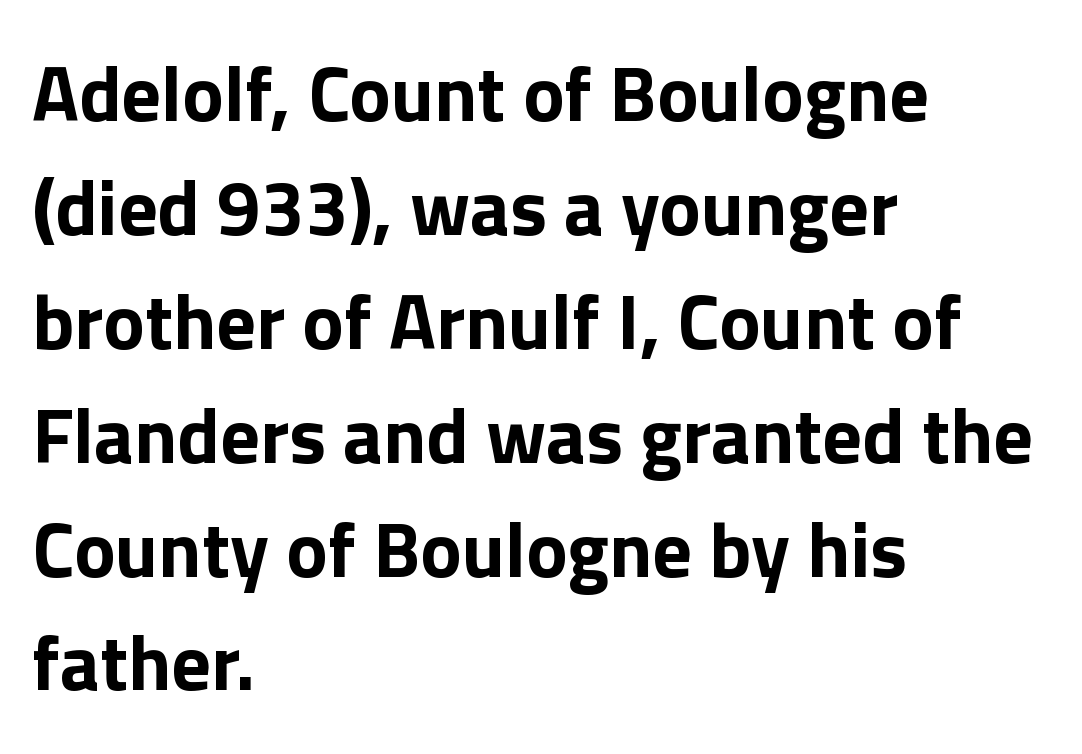
Q: Is the text bold? A: Yes.
Q: Is the text italic (slanted)? A: No, it is upright.
Q: Is the typeface a serif or a sans-serif typeface? A: Sans-serif.
Q: Is the text underlined? A: No.
Q: How is the paragraph aligned? A: Left-aligned.
Q: Is the spacing between letters normal or unusually wide? A: Normal.
Q: Is the spacing between lines tight, normal or loose? A: Normal.
Q: Width (condensed, normal, or wide)? A: Normal.
Q: x-height? A: Medium.
Q: Monospaced? A: No.
